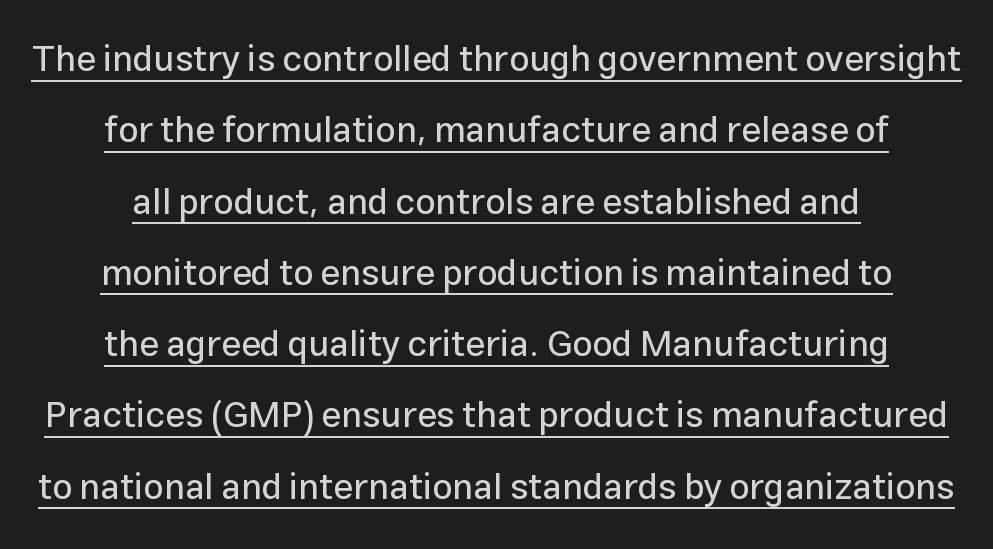
Q: Is the text italic (slanted)? A: No, it is upright.
Q: Is the typeface a serif or a sans-serif typeface? A: Sans-serif.
Q: Is the text underlined? A: Yes.
Q: How is the paragraph aligned? A: Centered.
Q: Is the spacing between letters normal or unusually wide? A: Normal.
Q: Is the spacing between lines tight, normal or loose? A: Loose.
Q: Width (condensed, normal, or wide)? A: Normal.
Q: Stroke contrast? A: Low.
Q: x-height? A: Medium.
Q: Monospaced? A: No.
